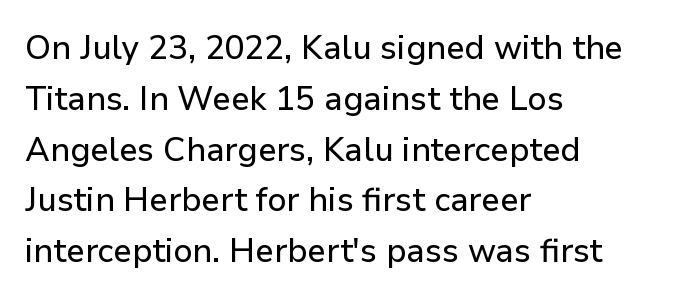
Q: Is the text italic (slanted)? A: No, it is upright.
Q: Is the typeface a serif or a sans-serif typeface? A: Sans-serif.
Q: Is the text underlined? A: No.
Q: How is the paragraph aligned? A: Left-aligned.
Q: Is the spacing between letters normal or unusually wide? A: Normal.
Q: Is the spacing between lines tight, normal or loose? A: Normal.
Q: Width (condensed, normal, or wide)? A: Normal.
Q: Stroke contrast? A: Low.
Q: x-height? A: Medium.
Q: Monospaced? A: No.
